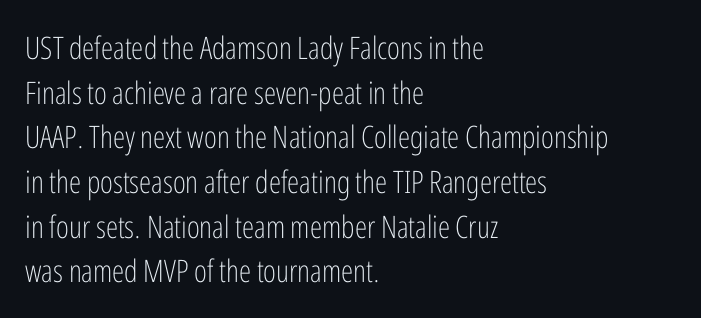
{"serif": "no", "italic": "no", "bold": "no", "weight": "light", "width": "condensed", "stroke_contrast": "low", "x_height": "medium", "monospaced": "no", "underline": "no", "align": "left", "line_spacing": "normal", "line_spacing_ratio": 1.44, "letter_spacing": "normal", "letter_spacing_em": 0.0, "glyph_px": 31}
